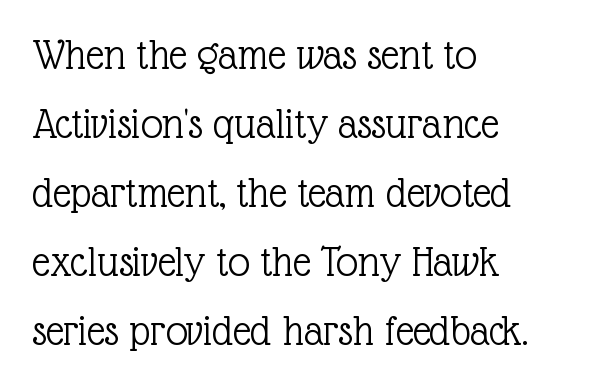
Q: Is the text bold? A: No.
Q: Is the text italic (slanted)? A: No, it is upright.
Q: Is the typeface a serif or a sans-serif typeface? A: Serif.
Q: Is the text underlined? A: No.
Q: How is the paragraph aligned? A: Left-aligned.
Q: Is the spacing between letters normal or unusually wide? A: Normal.
Q: Is the spacing between lines tight, normal or loose? A: Normal.
Q: Width (condensed, normal, or wide)? A: Normal.
Q: x-height? A: Medium.
Q: Monospaced? A: No.
